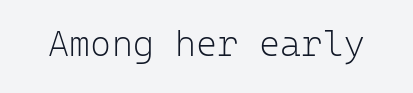
{"serif": "no", "italic": "no", "bold": "no", "weight": "light", "width": "normal", "stroke_contrast": "low", "x_height": "medium", "monospaced": "yes", "underline": "no", "letter_spacing": "normal", "letter_spacing_em": 0.0, "glyph_px": 36}
